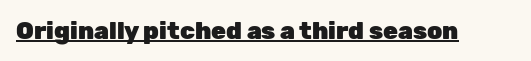
Q: Is the text bold? A: Yes.
Q: Is the text italic (slanted)? A: No, it is upright.
Q: Is the text underlined? A: Yes.
Q: Is the spacing between letters normal or unusually wide? A: Normal.
